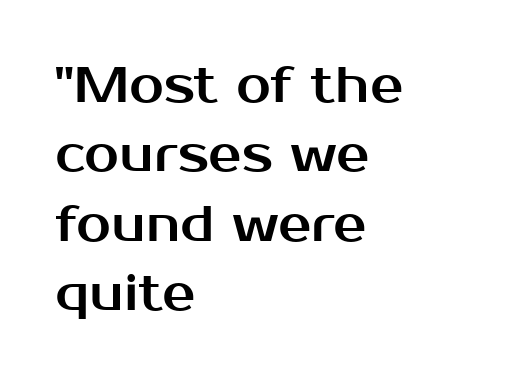
The image shows 50 px sans-serif type, upright; set left-aligned, normal line spacing (1.39x), normal letter spacing, not underlined; medium stroke contrast and a medium x-height.
